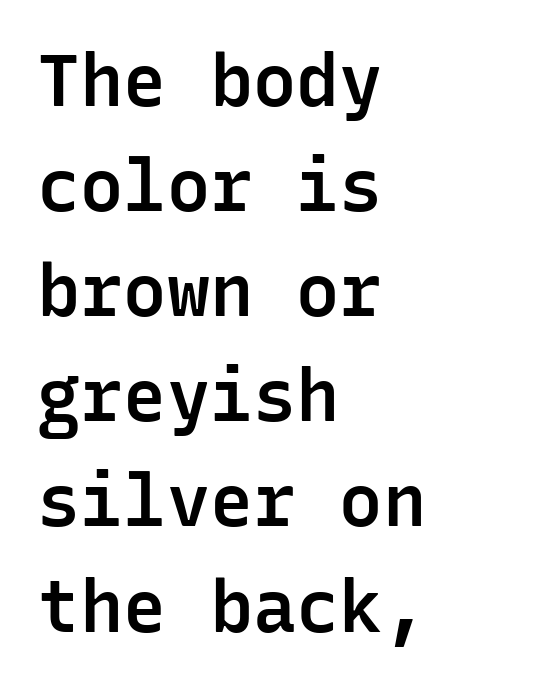
The image shows 72 px semibold sans-serif type, upright, monospaced; set left-aligned, normal line spacing (1.46x), normal letter spacing, not underlined; low stroke contrast and a medium x-height.
